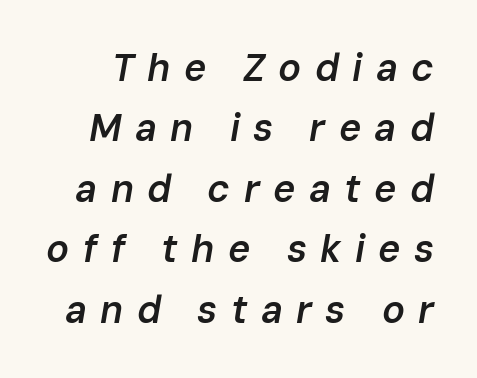
A typesetter would call this proportional, since set widths differ per character. Inter-character spacing is expanded well beyond the font's built-in metrics. Compared with ordinary roman type, these characters are visibly tilted. Descenders are the only things crossing below the line.
